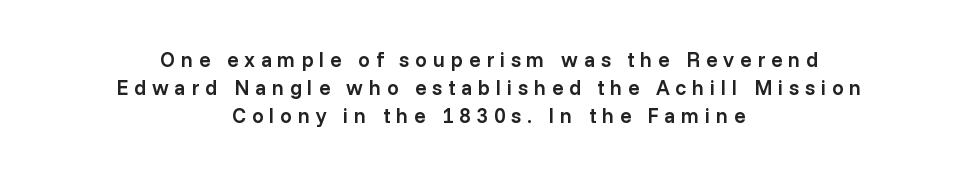
{"italic": "no", "bold": "semi", "underline": "no", "align": "center", "line_spacing": "normal", "line_spacing_ratio": 1.33, "letter_spacing": "wide", "letter_spacing_em": 0.27, "glyph_px": 21}
